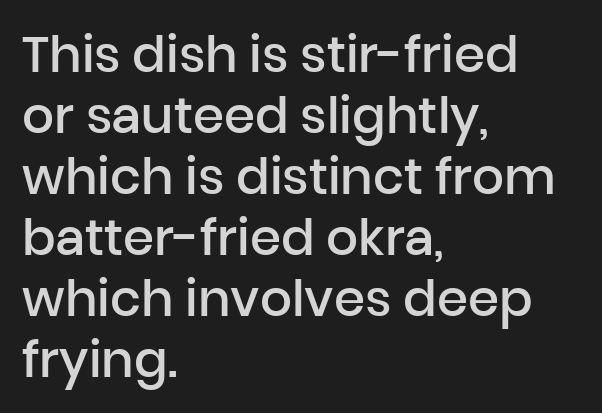
{"serif": "no", "italic": "no", "bold": "semi", "weight": "semibold", "width": "normal", "stroke_contrast": "low", "x_height": "medium", "monospaced": "no", "underline": "no", "align": "left", "line_spacing_ratio": 1.22, "letter_spacing": "normal", "letter_spacing_em": 0.0, "glyph_px": 50}
